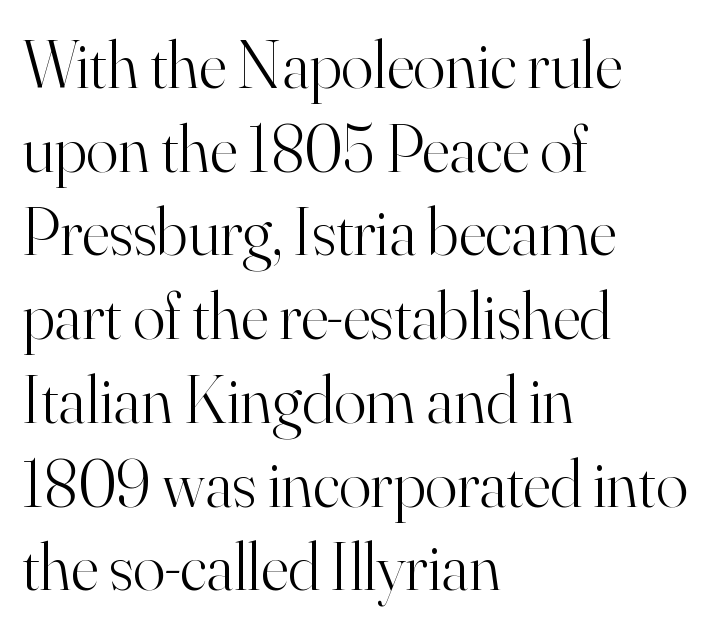
{"serif": "yes", "italic": "no", "bold": "no", "weight": "light", "width": "normal", "stroke_contrast": "high", "x_height": "small", "monospaced": "no", "underline": "no", "align": "left", "line_spacing": "normal", "line_spacing_ratio": 1.25, "letter_spacing": "normal", "letter_spacing_em": 0.0, "glyph_px": 67}
